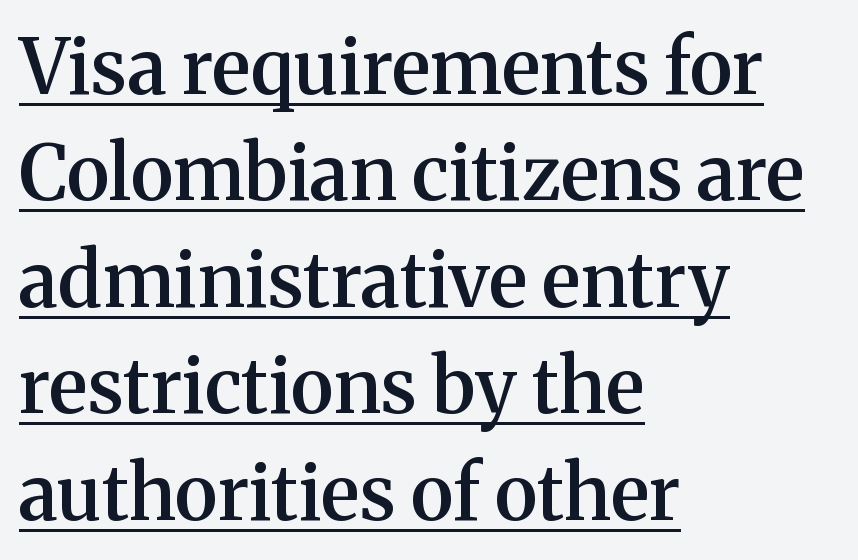
The image shows 76 px semibold serif type, upright; set left-aligned, normal line spacing (1.4x), normal letter spacing, underlined; medium stroke contrast and a medium x-height.
